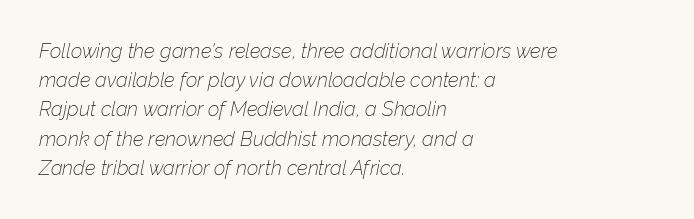
Q: Is the text bold? A: No.
Q: Is the text italic (slanted)? A: Yes, it leans right by about 12 degrees.
Q: Is the text underlined? A: No.
Q: How is the paragraph aligned? A: Left-aligned.
Q: Is the spacing between letters normal or unusually wide? A: Normal.
Q: Is the spacing between lines tight, normal or loose? A: Normal.
